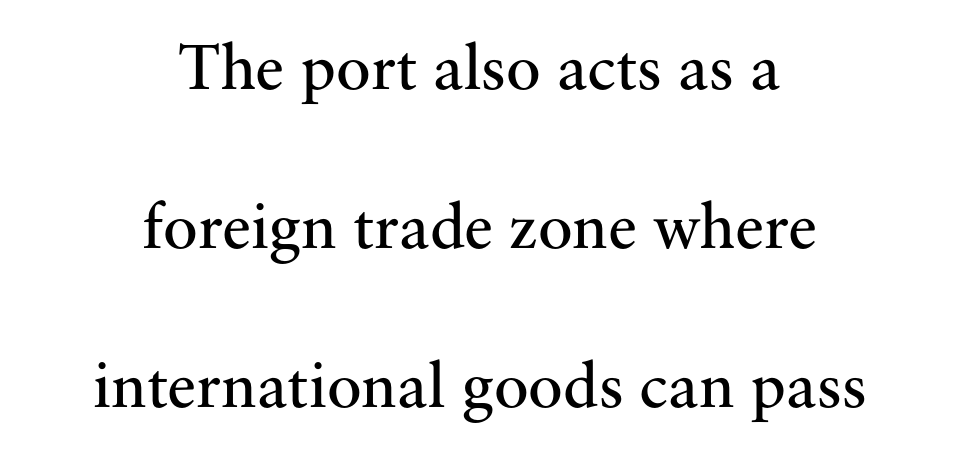
Q: Is the text bold? A: No.
Q: Is the text italic (slanted)? A: No, it is upright.
Q: Is the typeface a serif or a sans-serif typeface? A: Serif.
Q: Is the text underlined? A: No.
Q: How is the paragraph aligned? A: Centered.
Q: Is the spacing between letters normal or unusually wide? A: Normal.
Q: Is the spacing between lines tight, normal or loose? A: Loose.
Q: Width (condensed, normal, or wide)? A: Normal.
Q: Stroke contrast? A: Medium.
Q: x-height? A: Small.
Q: Monospaced? A: No.
